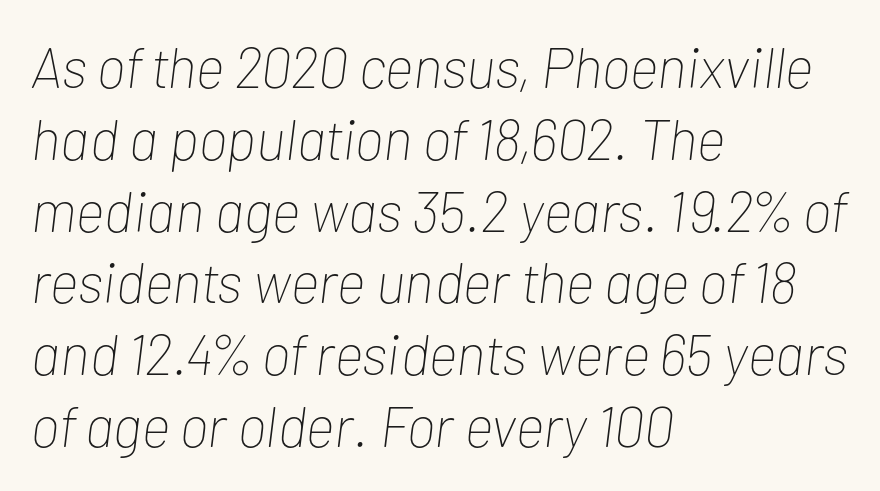
Q: Is the text bold? A: No.
Q: Is the text italic (slanted)? A: Yes, it leans right by about 7 degrees.
Q: Is the text underlined? A: No.
Q: How is the paragraph aligned? A: Left-aligned.
Q: Is the spacing between letters normal or unusually wide? A: Normal.
Q: Is the spacing between lines tight, normal or loose? A: Normal.
Q: Width (condensed, normal, or wide)? A: Condensed.
Q: Stroke contrast? A: Low.
Q: x-height? A: Medium.
Q: Monospaced? A: No.
